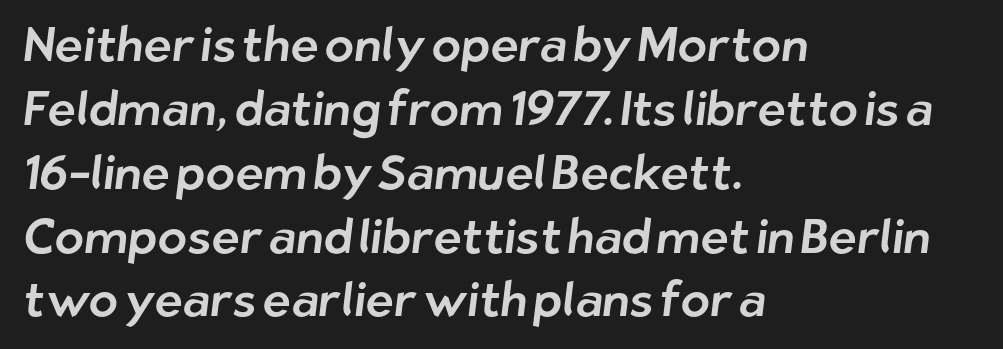
Q: Is the typeface a serif or a sans-serif typeface? A: Sans-serif.
Q: Is the text underlined? A: No.
Q: How is the paragraph aligned? A: Left-aligned.
Q: Is the spacing between letters normal or unusually wide? A: Normal.
Q: Is the spacing between lines tight, normal or loose? A: Normal.
Q: Width (condensed, normal, or wide)? A: Normal.
Q: Stroke contrast? A: Low.
Q: x-height? A: Medium.
Q: Monospaced? A: No.
